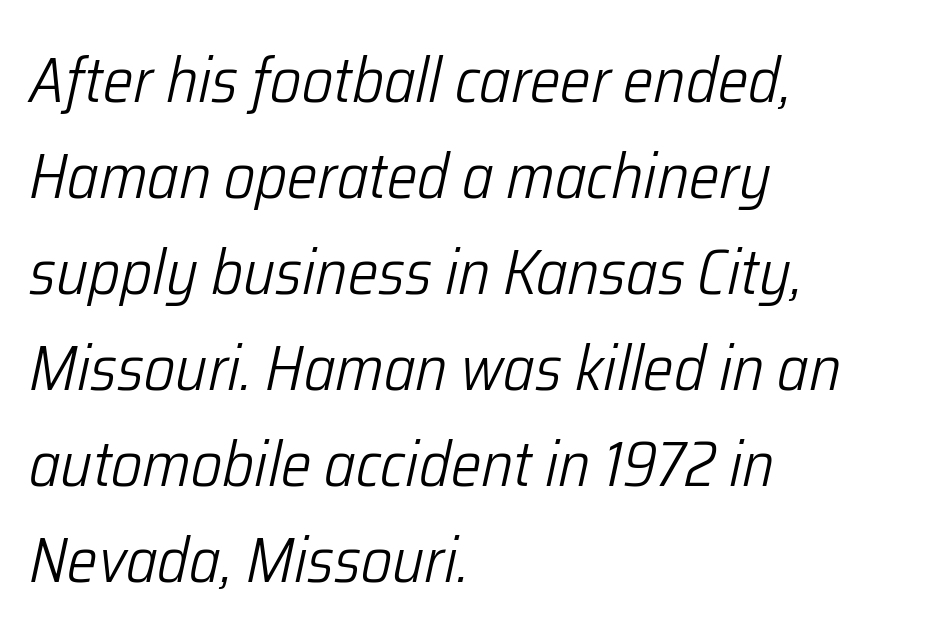
Q: Is the text bold? A: No.
Q: Is the text italic (slanted)? A: Yes, it leans right by about 12 degrees.
Q: Is the text underlined? A: No.
Q: How is the paragraph aligned? A: Left-aligned.
Q: Is the spacing between letters normal or unusually wide? A: Normal.
Q: Is the spacing between lines tight, normal or loose? A: Normal.
Q: Width (condensed, normal, or wide)? A: Condensed.
Q: Stroke contrast? A: Low.
Q: x-height? A: Medium.
Q: Monospaced? A: No.
